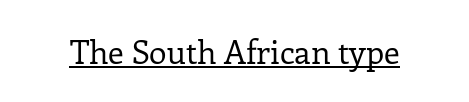
{"serif": "yes", "italic": "no", "bold": "no", "weight": "regular", "width": "normal", "stroke_contrast": "low", "x_height": "medium", "monospaced": "no", "underline": "yes", "letter_spacing": "normal", "letter_spacing_em": 0.0, "glyph_px": 32}
